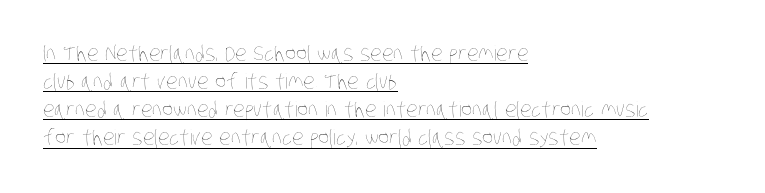
Leading matches the norm, producing a regular column. Letters have the restrained weight of plain body copy at most. One-word summary of the alignment: left. Tracking here is standard; glyphs follow each other at the usual distance. The glyphs are accompanied by a horizontal stroke just below them.
